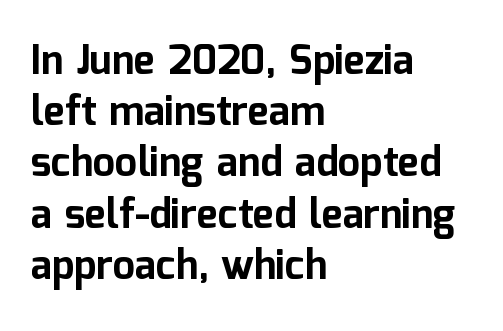
Q: Is the text bold? A: Yes.
Q: Is the text italic (slanted)? A: No, it is upright.
Q: Is the typeface a serif or a sans-serif typeface? A: Sans-serif.
Q: Is the text underlined? A: No.
Q: How is the paragraph aligned? A: Left-aligned.
Q: Is the spacing between letters normal or unusually wide? A: Normal.
Q: Is the spacing between lines tight, normal or loose? A: Normal.
Q: Width (condensed, normal, or wide)? A: Normal.
Q: Stroke contrast? A: Low.
Q: x-height? A: Medium.
Q: Monospaced? A: No.
